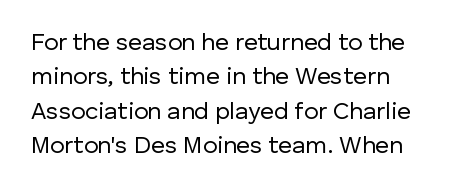
The image shows 24 px text type, upright; set normal line spacing (1.43x), normal letter spacing, not underlined.
